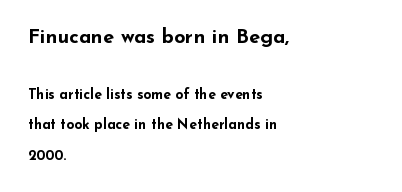
{"italic": "no", "bold": "yes", "underline": "no", "align": "left", "line_spacing": "loose", "line_spacing_ratio": 2.18, "letter_spacing": "normal", "letter_spacing_em": 0.0, "larger_block": "first", "size_ratio": 1.43, "glyph_px": 20}
